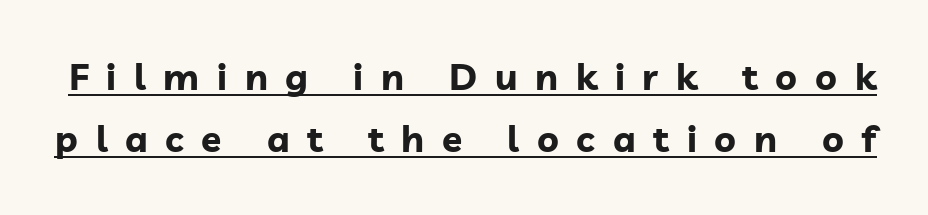
Q: Is the text bold? A: Yes.
Q: Is the text italic (slanted)? A: No, it is upright.
Q: Is the typeface a serif or a sans-serif typeface? A: Sans-serif.
Q: Is the text underlined? A: Yes.
Q: Is the spacing between letters normal or unusually wide? A: Unusually wide.
Q: Is the spacing between lines tight, normal or loose? A: Normal.
Q: Width (condensed, normal, or wide)? A: Normal.
Q: Stroke contrast? A: Low.
Q: x-height? A: Medium.
Q: Monospaced? A: No.
